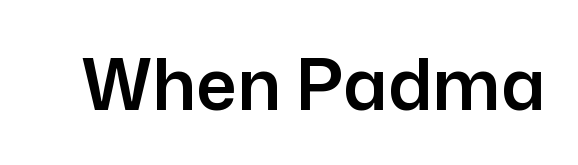
The image shows 71 px sans-serif type, upright; set normal letter spacing, not underlined; low stroke contrast and a medium x-height.
